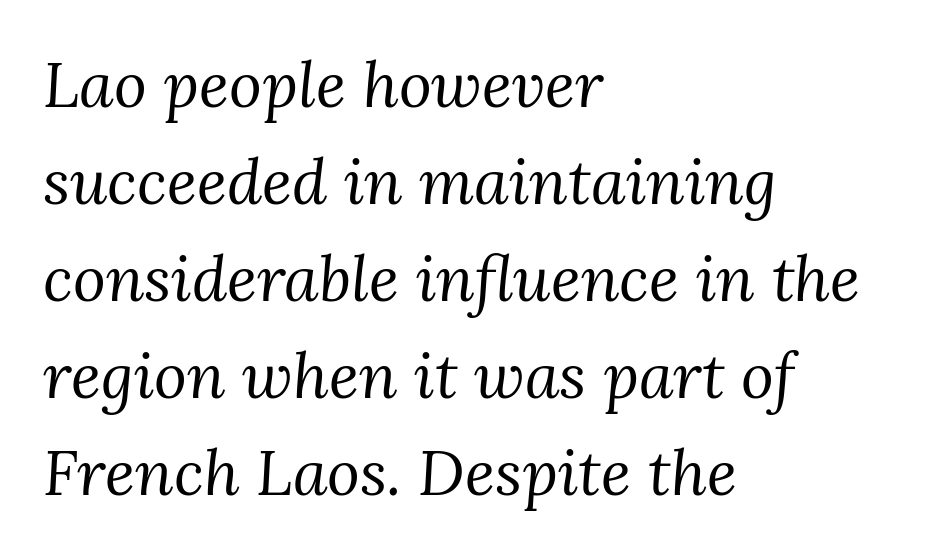
Q: Is the text bold? A: No.
Q: Is the text italic (slanted)? A: Yes, it leans right by about 3 degrees.
Q: Is the typeface a serif or a sans-serif typeface? A: Serif.
Q: Is the text underlined? A: No.
Q: How is the paragraph aligned? A: Left-aligned.
Q: Is the spacing between letters normal or unusually wide? A: Normal.
Q: Is the spacing between lines tight, normal or loose? A: Normal.
Q: Width (condensed, normal, or wide)? A: Normal.
Q: Stroke contrast? A: Medium.
Q: x-height? A: Medium.
Q: Monospaced? A: No.
